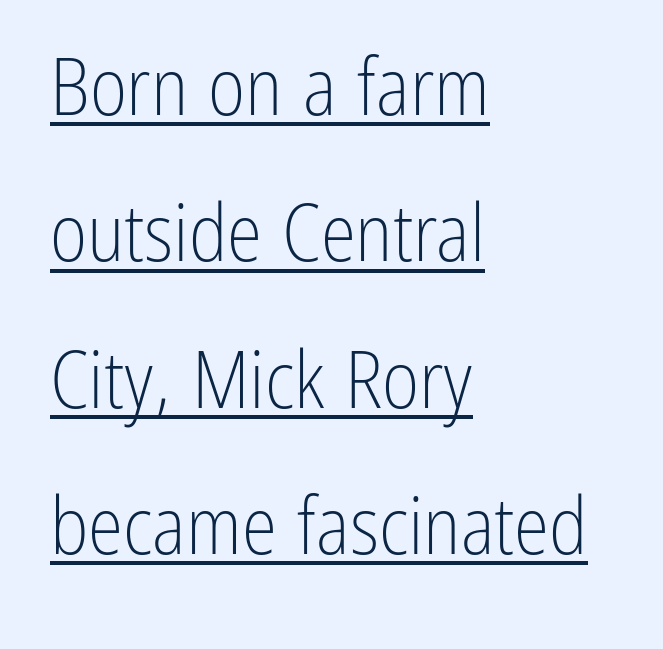
Q: Is the text bold? A: No.
Q: Is the text italic (slanted)? A: No, it is upright.
Q: Is the typeface a serif or a sans-serif typeface? A: Sans-serif.
Q: Is the text underlined? A: Yes.
Q: How is the paragraph aligned? A: Left-aligned.
Q: Is the spacing between letters normal or unusually wide? A: Normal.
Q: Width (condensed, normal, or wide)? A: Condensed.
Q: Stroke contrast? A: Low.
Q: x-height? A: Medium.
Q: Monospaced? A: No.
